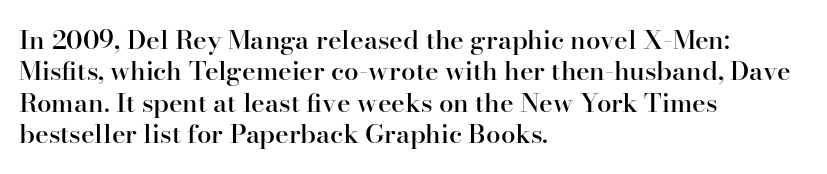
Q: Is the text bold? A: Semi-bold.
Q: Is the text italic (slanted)? A: No, it is upright.
Q: Is the text underlined? A: No.
Q: How is the paragraph aligned? A: Left-aligned.
Q: Is the spacing between letters normal or unusually wide? A: Normal.
